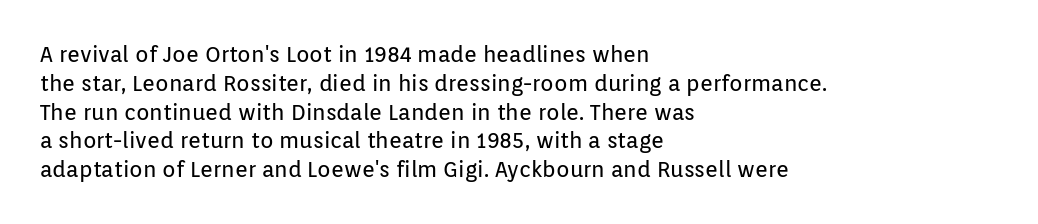
{"italic": "no", "bold": "no", "underline": "no", "align": "left", "line_spacing": "normal", "line_spacing_ratio": 1.31, "letter_spacing": "normal", "letter_spacing_em": 0.0, "glyph_px": 22}
